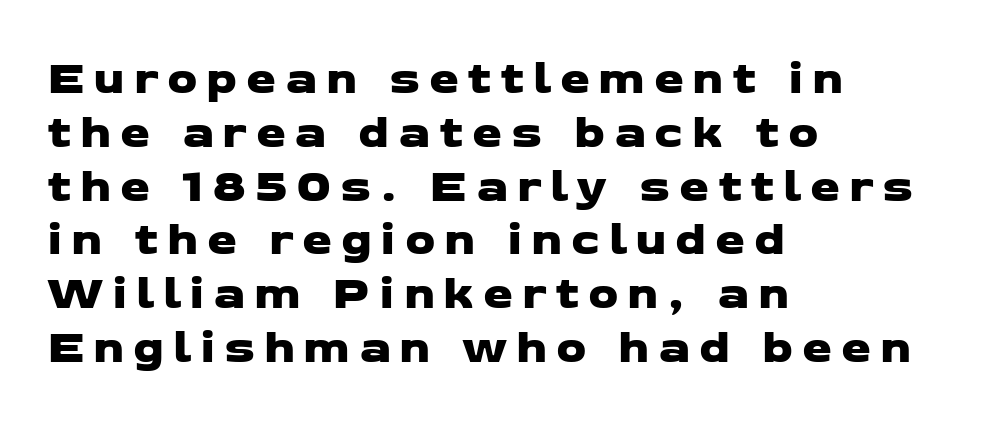
{"serif": "no", "width": "wide", "stroke_contrast": "low", "x_height": "medium", "monospaced": "no", "underline": "no", "align": "left", "line_spacing": "tight", "line_spacing_ratio": 1.12, "glyph_px": 48}
